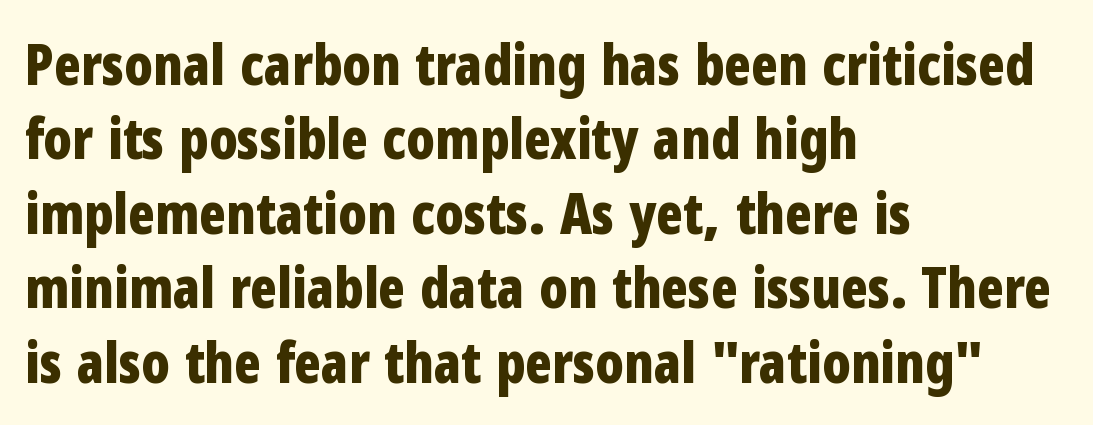
Q: Is the text bold? A: Yes.
Q: Is the text italic (slanted)? A: No, it is upright.
Q: Is the typeface a serif or a sans-serif typeface? A: Sans-serif.
Q: Is the text underlined? A: No.
Q: How is the paragraph aligned? A: Left-aligned.
Q: Is the spacing between letters normal or unusually wide? A: Normal.
Q: Is the spacing between lines tight, normal or loose? A: Normal.
Q: Width (condensed, normal, or wide)? A: Condensed.
Q: Stroke contrast? A: Low.
Q: x-height? A: Medium.
Q: Monospaced? A: No.
